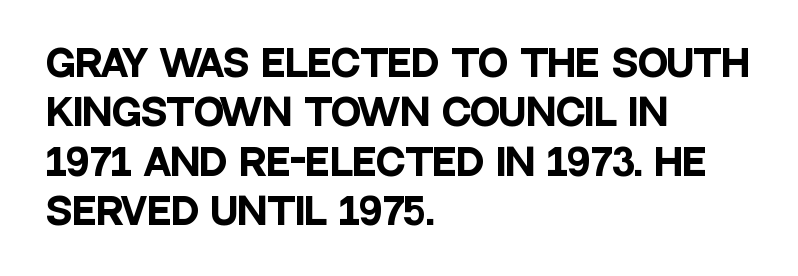
The image shows 36 px heavy, condensed sans-serif type, upright; set left-aligned, normal line spacing (1.37x), normal letter spacing, not underlined; low stroke contrast and a large x-height.
